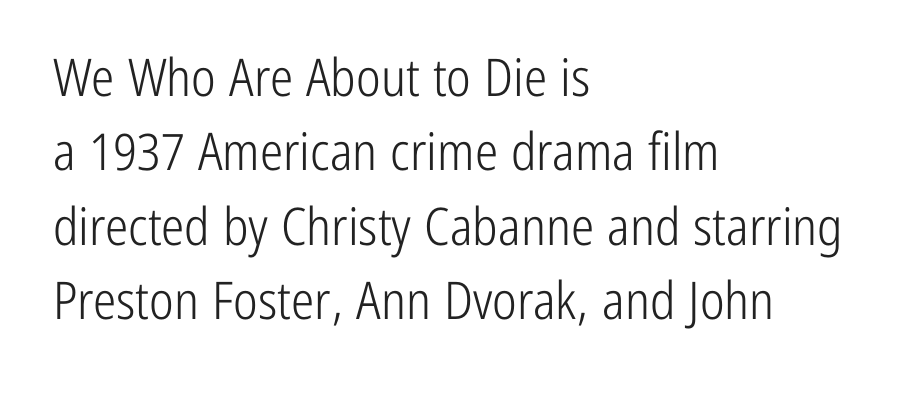
{"serif": "no", "italic": "no", "bold": "no", "weight": "light", "width": "condensed", "stroke_contrast": "low", "x_height": "medium", "monospaced": "no", "underline": "no", "align": "left", "line_spacing": "normal", "line_spacing_ratio": 1.43, "letter_spacing": "normal", "letter_spacing_em": 0.0, "glyph_px": 52}
